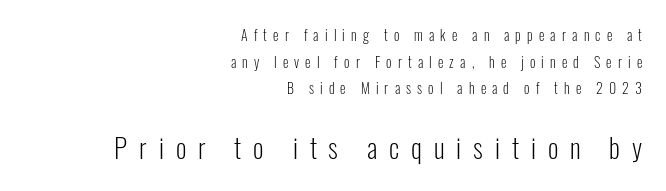
Q: Is the text bold? A: No.
Q: Is the text italic (slanted)? A: No, it is upright.
Q: Is the text underlined? A: No.
Q: How is the paragraph aligned? A: Right-aligned.
Q: Is the spacing between letters normal or unusually wide? A: Unusually wide.
Q: Is the spacing between lines tight, normal or loose? A: Loose.
Q: Which block of text is set in a larger size, the first (top) or the second (bottom)? A: The second (bottom) one.
